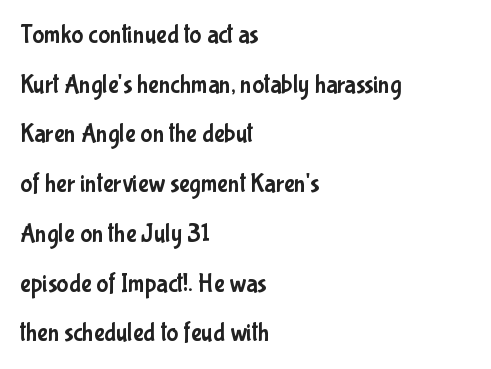
The image shows 25 px text type, upright; set left-aligned, loose line spacing (1.99x), normal letter spacing, not underlined.
